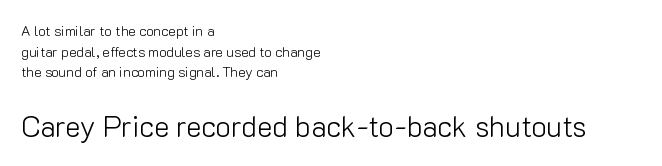
{"serif": "no", "italic": "no", "bold": "no", "weight": "light", "width": "normal", "stroke_contrast": "low", "x_height": "medium", "monospaced": "no", "underline": "no", "align": "left", "line_spacing": "normal", "line_spacing_ratio": 1.47, "letter_spacing": "normal", "letter_spacing_em": 0.0, "larger_block": "second", "size_ratio": 2.07, "glyph_px": 29}
